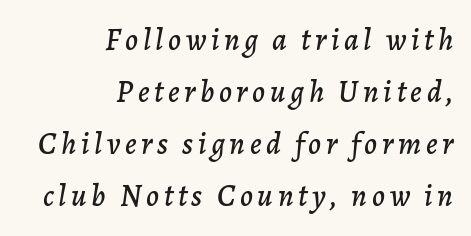
Q: Is the text italic (slanted)? A: Yes, it leans right by about 7 degrees.
Q: Is the text underlined? A: No.
Q: How is the paragraph aligned? A: Right-aligned.
Q: Is the spacing between lines tight, normal or loose? A: Normal.
Q: Width (condensed, normal, or wide)? A: Normal.
Q: Stroke contrast? A: Low.
Q: x-height? A: Medium.
Q: Monospaced? A: No.
